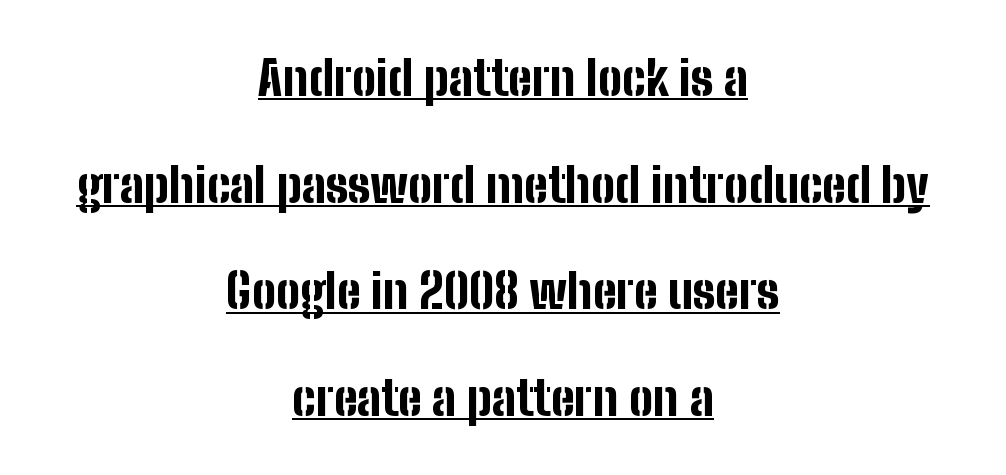
What stands out about the letter spacing? Nothing — it is the standard amount. Heft: maximum for text — a bold. The type sits square on the baseline with zero lean. Underlining? Definitely there. Neither beginnings nor endings align; midpoints do.
